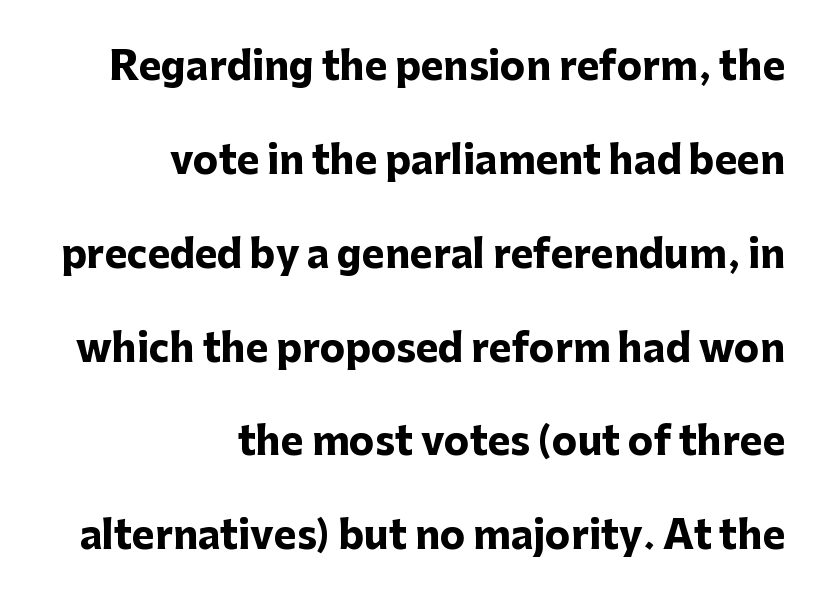
This sample is right-justified, so line beginnings fall wherever the words allow. The font is running at its bold setting. Ordinary non-slanted type is in use. Tracking value appears to be zero — textbook default spacing.
